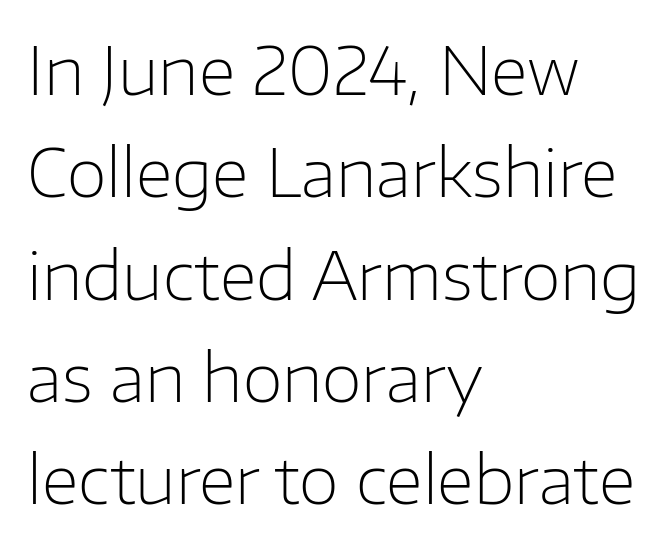
The image shows 66 px light sans-serif type, upright; set left-aligned, normal line spacing (1.55x), normal letter spacing, not underlined; low stroke contrast and a medium x-height.
